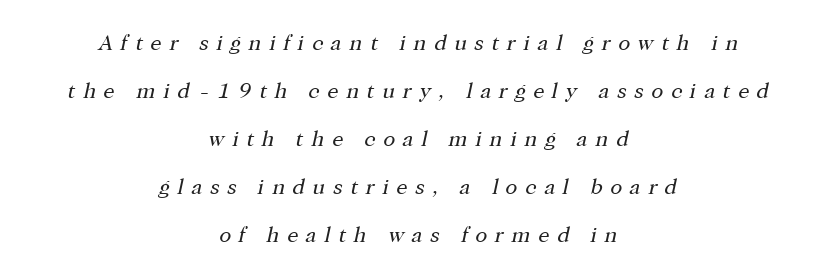
Q: Is the text bold? A: No.
Q: Is the text italic (slanted)? A: Yes, it leans right by about 12 degrees.
Q: Is the text underlined? A: No.
Q: How is the paragraph aligned? A: Centered.
Q: Is the spacing between letters normal or unusually wide? A: Unusually wide.
Q: Is the spacing between lines tight, normal or loose? A: Loose.
